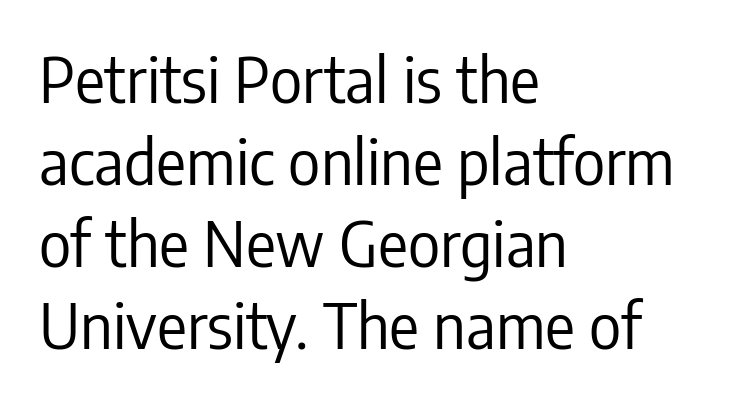
Q: Is the text bold? A: No.
Q: Is the text italic (slanted)? A: No, it is upright.
Q: Is the typeface a serif or a sans-serif typeface? A: Sans-serif.
Q: Is the text underlined? A: No.
Q: How is the paragraph aligned? A: Left-aligned.
Q: Is the spacing between letters normal or unusually wide? A: Normal.
Q: Is the spacing between lines tight, normal or loose? A: Normal.
Q: Width (condensed, normal, or wide)? A: Condensed.
Q: Stroke contrast? A: Low.
Q: x-height? A: Medium.
Q: Monospaced? A: No.
